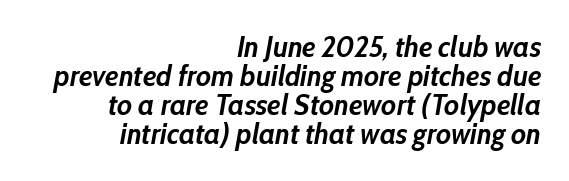
Every character sits at an angle, as italics do. Baseline-to-baseline distance is barely more than the letter height. Is the block centered? No — it sits flush against the right margin. Proportional: the letters do not fall into vertical columns.
